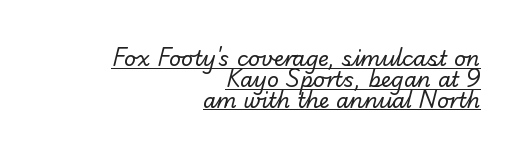
The image shows 21 px text type; set right-aligned, tight line spacing (0.99x), normal letter spacing, underlined.
